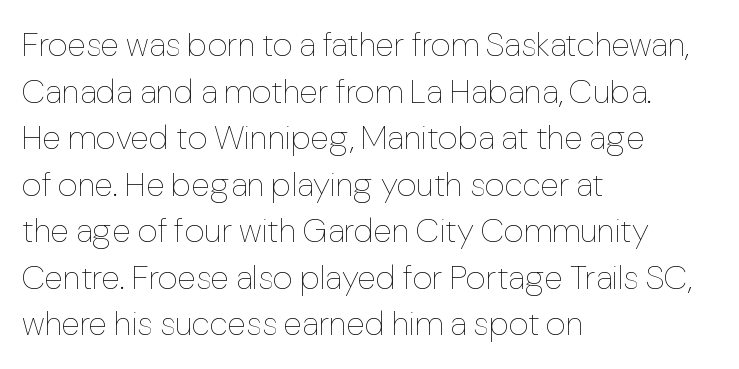
The image shows 34 px thin type, upright; set left-aligned, normal line spacing (1.37x), normal letter spacing, not underlined; low stroke contrast and a medium x-height.
